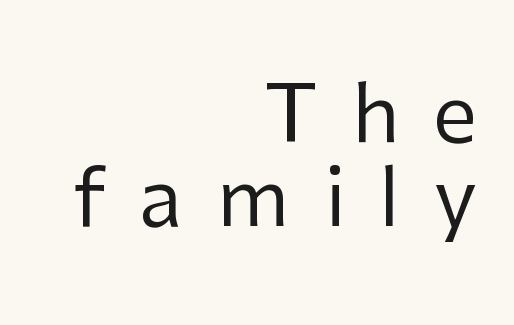
{"serif": "no", "italic": "no", "bold": "no", "weight": "regular", "width": "normal", "stroke_contrast": "low", "x_height": "medium", "monospaced": "no", "underline": "no", "align": "right", "line_spacing": "tight", "line_spacing_ratio": 1.06, "letter_spacing": "wide", "letter_spacing_em": 0.43, "glyph_px": 79}
